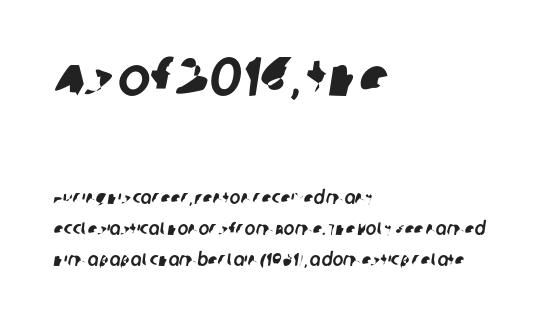
The vertical gap from one line to the next is medium. Clear beneath every line of the passage. The passage shown is typed in a proportional face where columns would drift. The passage shown has conventional tracking throughout. The letters in the upper block stand taller than those in the block below. Regarding serifs, this sample does without them.
